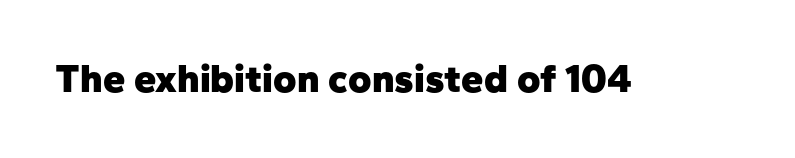
Weight: bold. This rendering leaves character spacing at its baseline value. Posture: vertical. Has an underline been added? It has not. What kind of face is this? One without serifs — a sans. Is this a fixed-width face? No — the glyphs have proportional, varying widths.
